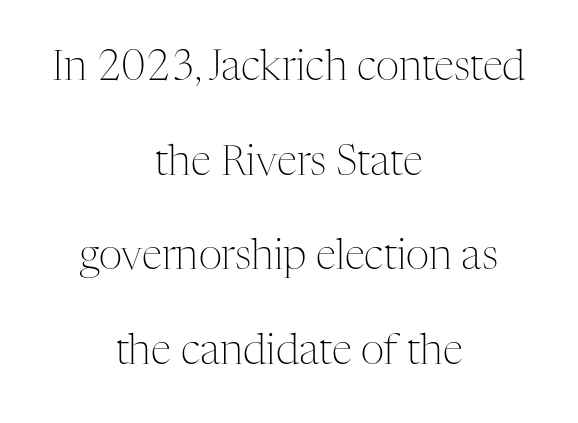
Q: Is the text bold? A: No.
Q: Is the text italic (slanted)? A: No, it is upright.
Q: Is the typeface a serif or a sans-serif typeface? A: Serif.
Q: Is the text underlined? A: No.
Q: How is the paragraph aligned? A: Centered.
Q: Is the spacing between letters normal or unusually wide? A: Normal.
Q: Is the spacing between lines tight, normal or loose? A: Loose.
Q: Width (condensed, normal, or wide)? A: Normal.
Q: Stroke contrast? A: Medium.
Q: x-height? A: Medium.
Q: Monospaced? A: No.
